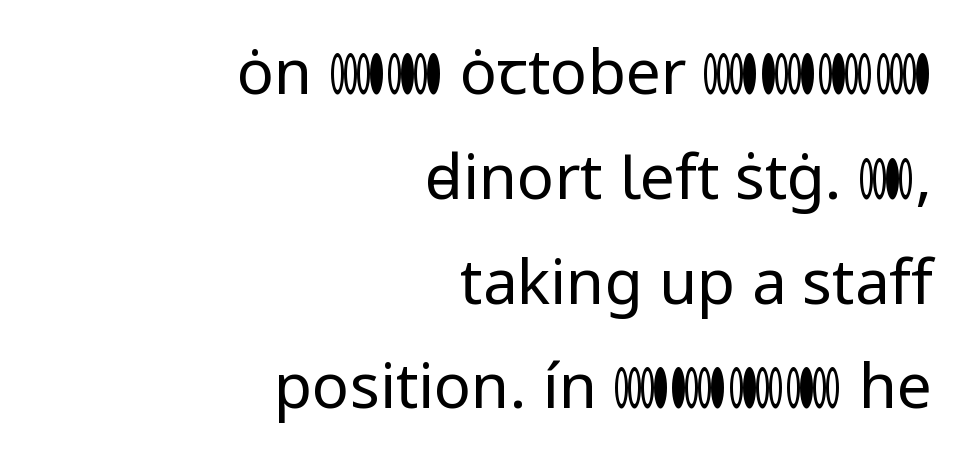
{"serif": "no", "italic": "no", "bold": "no", "weight": "regular", "width": "normal", "stroke_contrast": "low", "x_height": "medium", "monospaced": "no", "underline": "no", "align": "right", "line_spacing": "normal", "line_spacing_ratio": 1.69, "letter_spacing": "normal", "letter_spacing_em": 0.0, "glyph_px": 62}
